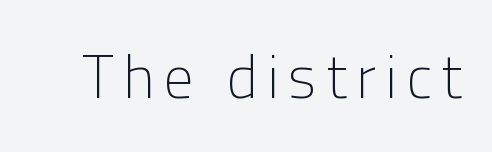
Designer's note — italics off, roman on. You can tell from the bare stems that sans-serif type was used. Underlining? Definitely not there. Is this a fixed-width face? No — the glyphs have proportional, varying widths. Each stroke keeps to a modest, everyday thickness or less.
